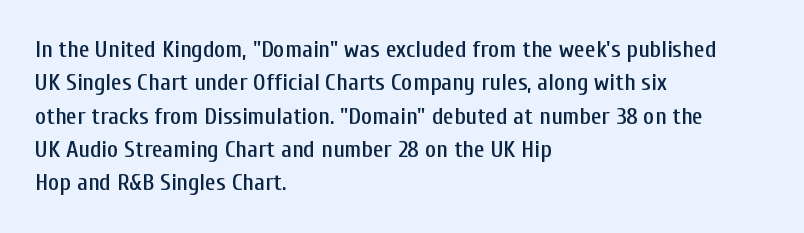
{"italic": "no", "underline": "no", "align": "left", "line_spacing": "normal", "line_spacing_ratio": 1.39, "letter_spacing": "normal", "letter_spacing_em": 0.0, "glyph_px": 24}
